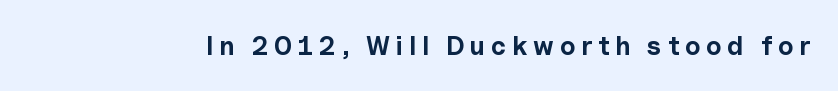
{"italic": "no", "bold": "yes", "underline": "no", "letter_spacing": "wide", "letter_spacing_em": 0.23, "glyph_px": 26}
